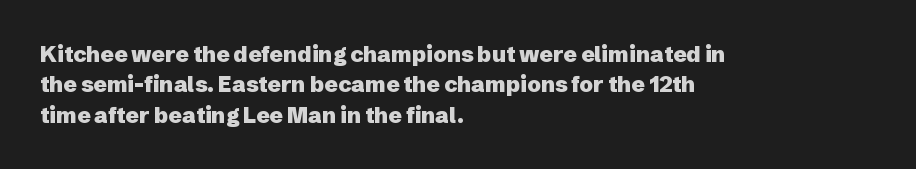
{"italic": "no", "bold": "yes", "underline": "no", "align": "left", "line_spacing": "normal", "line_spacing_ratio": 1.38, "letter_spacing": "normal", "letter_spacing_em": 0.0, "glyph_px": 22}
